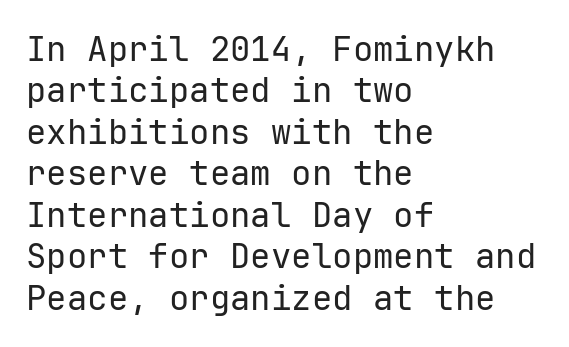
Q: Is the text bold? A: No.
Q: Is the text italic (slanted)? A: No, it is upright.
Q: Is the typeface a serif or a sans-serif typeface? A: Sans-serif.
Q: Is the text underlined? A: No.
Q: How is the paragraph aligned? A: Left-aligned.
Q: Is the spacing between letters normal or unusually wide? A: Normal.
Q: Width (condensed, normal, or wide)? A: Normal.
Q: Stroke contrast? A: Low.
Q: x-height? A: Medium.
Q: Monospaced? A: Yes.
